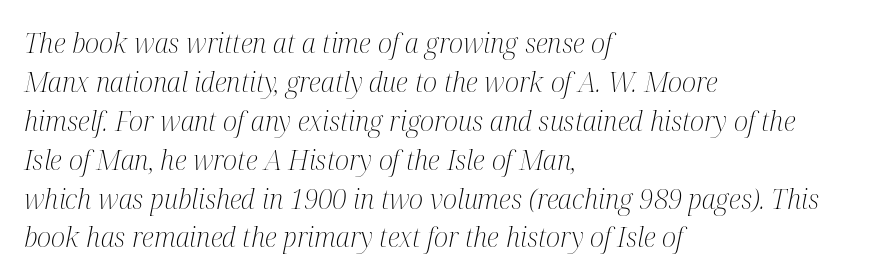
{"italic": "yes", "lean": "right", "slant_degrees": 12, "bold": "no", "underline": "no", "align": "left", "line_spacing": "normal", "line_spacing_ratio": 1.44, "letter_spacing": "normal", "letter_spacing_em": 0.0, "glyph_px": 27}
